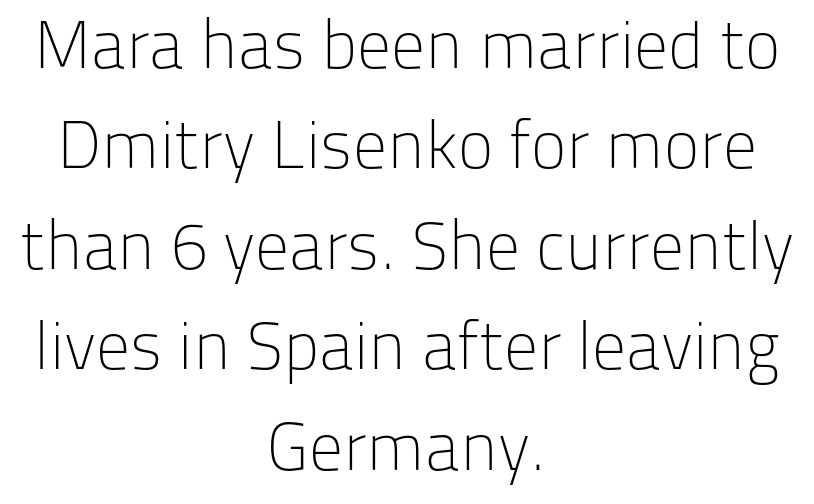
Is this a sans? Yes — the strokes have no serifs. Letter spacing: default. Type without underlining. The weight tops out at a normal text grade. Note the varied advance widths — an 'i' is clearly narrower than an 'm'. The block of text has a typical density, with ordinary space between rows.
